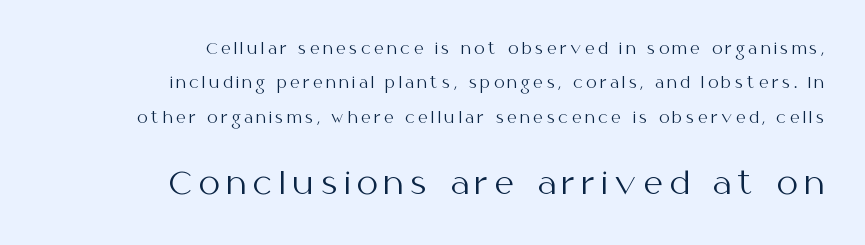
Every row of glyphs terminates at an identical x-position on the right. The font family rendered here belongs to the sans-serif group. Line spacing here is loose. The more generous point size was reserved for the lower chunk.
